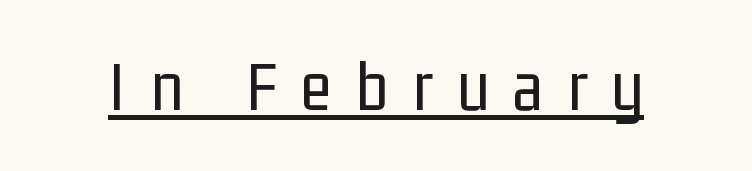
{"serif": "no", "italic": "no", "bold": "no", "weight": "regular", "width": "condensed", "stroke_contrast": "low", "x_height": "medium", "monospaced": "no", "underline": "yes", "letter_spacing": "wide", "letter_spacing_em": 0.34, "glyph_px": 72}
